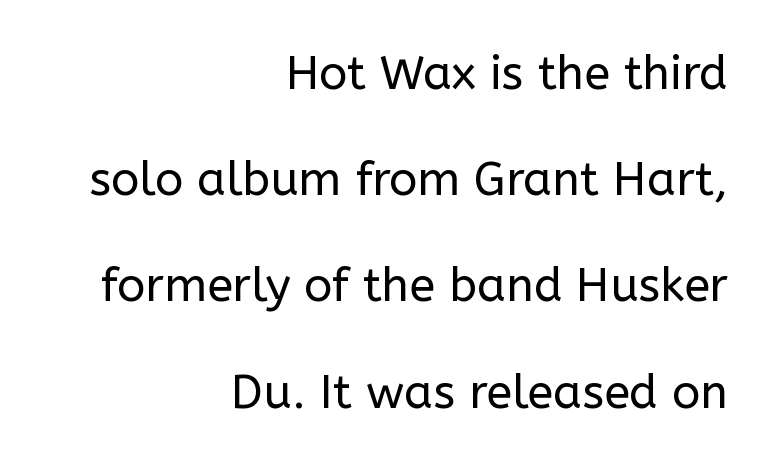
Q: Is the text bold? A: No.
Q: Is the text italic (slanted)? A: No, it is upright.
Q: Is the typeface a serif or a sans-serif typeface? A: Sans-serif.
Q: Is the text underlined? A: No.
Q: How is the paragraph aligned? A: Right-aligned.
Q: Is the spacing between letters normal or unusually wide? A: Normal.
Q: Is the spacing between lines tight, normal or loose? A: Loose.
Q: Width (condensed, normal, or wide)? A: Normal.
Q: Stroke contrast? A: Low.
Q: x-height? A: Medium.
Q: Monospaced? A: No.
